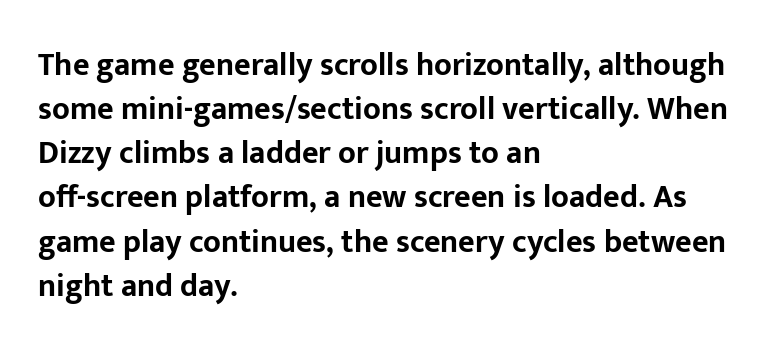
The line texture is even and compact thanks to regular tracking. Pretty heavy lettering here — definitely bold. These lines are rendered in a variable-pitch font. In terms of letterform style, serifs are entirely absent.
